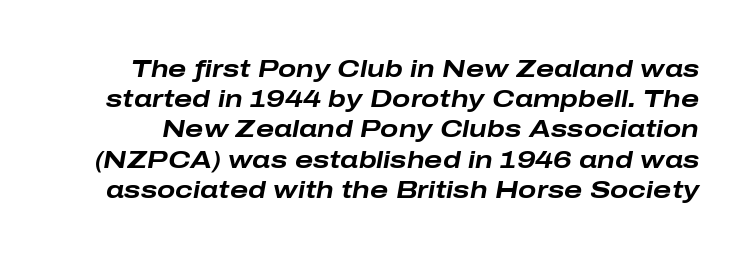
The axis of the letterforms is tilted away from vertical. You could call the tracking neutral — neither tight nor loose. What's the leading like? Ordinary, nothing unusual. This rendering features lettering with no underline.
